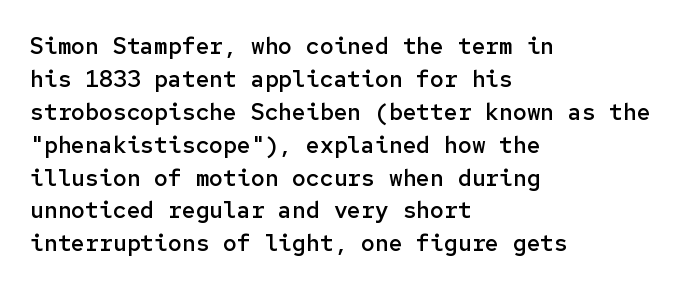
{"italic": "no", "bold": "semi", "underline": "no", "align": "left", "line_spacing": "normal", "line_spacing_ratio": 1.43, "letter_spacing": "normal", "letter_spacing_em": 0.0, "glyph_px": 23}
